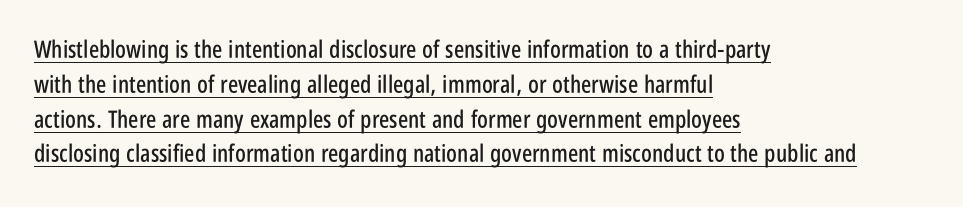
{"italic": "no", "underline": "yes", "align": "left", "line_spacing": "normal", "line_spacing_ratio": 1.45, "letter_spacing": "normal", "letter_spacing_em": 0.0, "glyph_px": 24}
